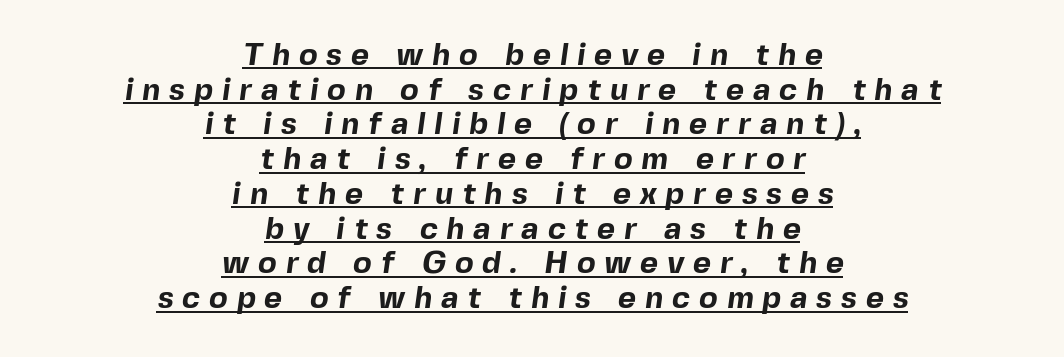
Q: Is the text bold? A: Yes.
Q: Is the typeface a serif or a sans-serif typeface? A: Sans-serif.
Q: Is the text underlined? A: Yes.
Q: How is the paragraph aligned? A: Centered.
Q: Is the spacing between letters normal or unusually wide? A: Unusually wide.
Q: Is the spacing between lines tight, normal or loose? A: Tight.
Q: Width (condensed, normal, or wide)? A: Normal.
Q: x-height? A: Medium.
Q: Monospaced? A: No.
